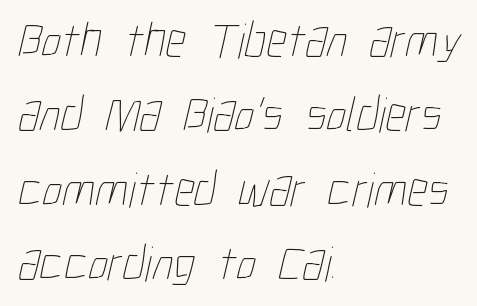
The image shows 50 px thin, condensed type; set left-aligned, normal line spacing (1.49x), normal letter spacing, not underlined; low stroke contrast and a medium x-height.
